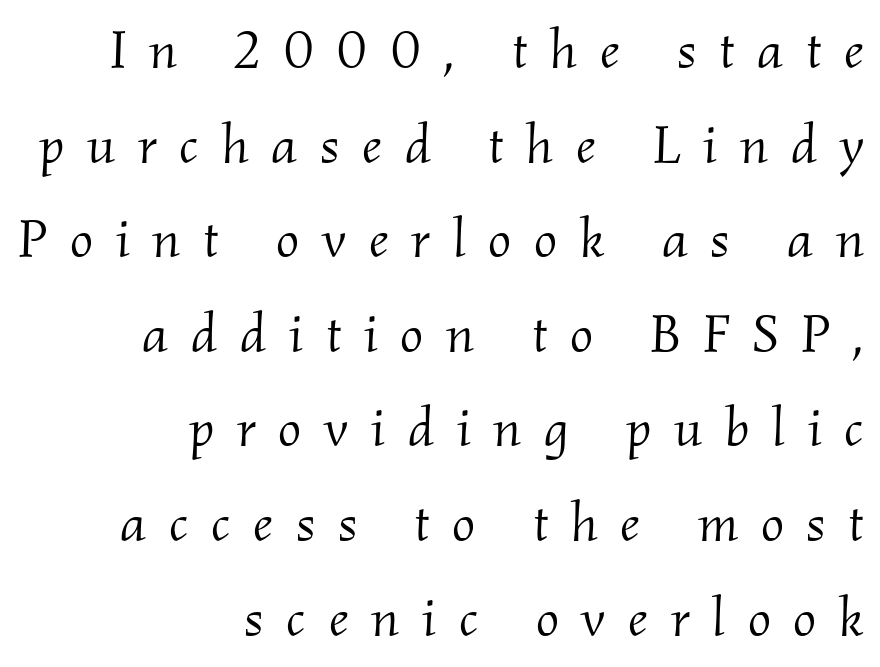
The image shows 55 px light serif type, italic (leaning right); set right-aligned, line spacing 1.72x, unusually wide letter spacing (+0.41 em), not underlined; medium stroke contrast and a small x-height.
